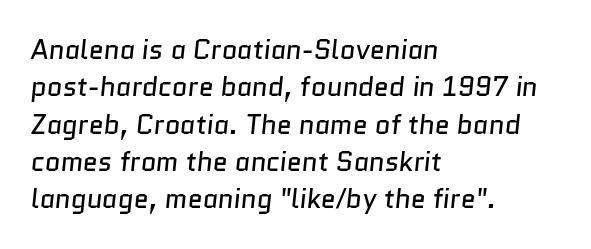
Caption: face not bold, strokes unweighted. Short note: letters normally spaced. The area under the type is left untouched. Typeset ragged right — the left edge is the straight one.
